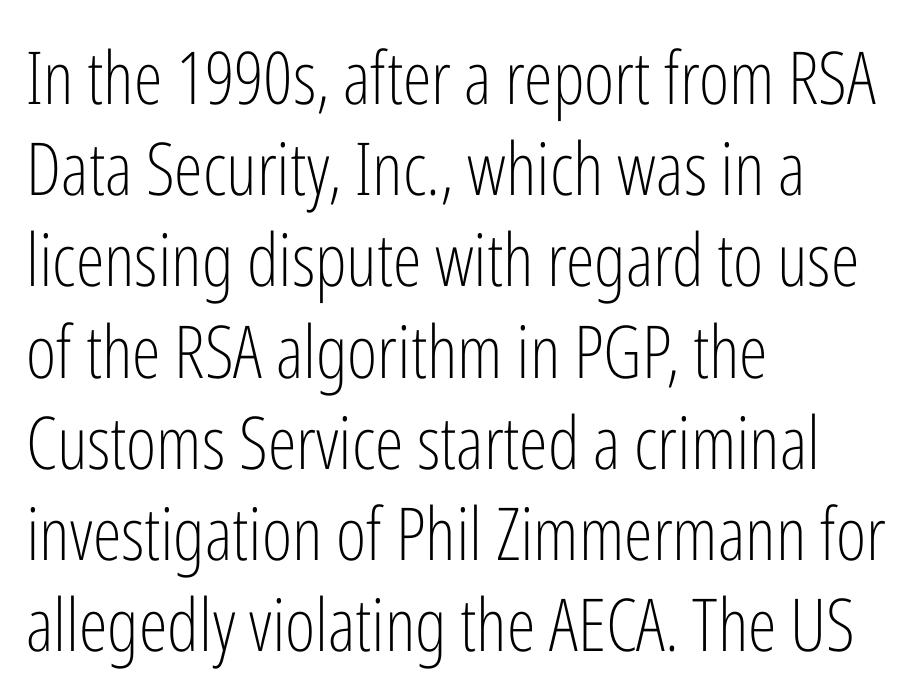
A sans-serif font was chosen for this passage. Is there any slant? The stems are plumb. The typesetter chose a ragged-right arrangement here. The characters are drawn with everyday or finer stroke widths.
